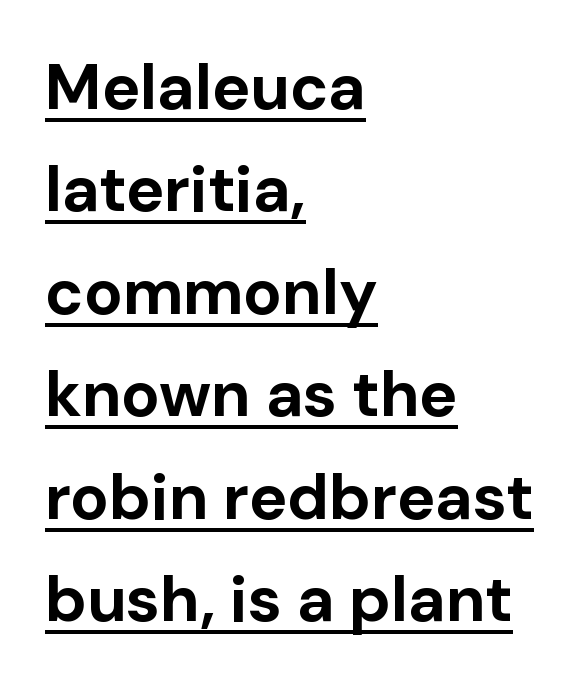
The image shows 64 px bold sans-serif type, upright; set left-aligned, normal line spacing (1.6x), normal letter spacing, underlined; low stroke contrast and a medium x-height.
